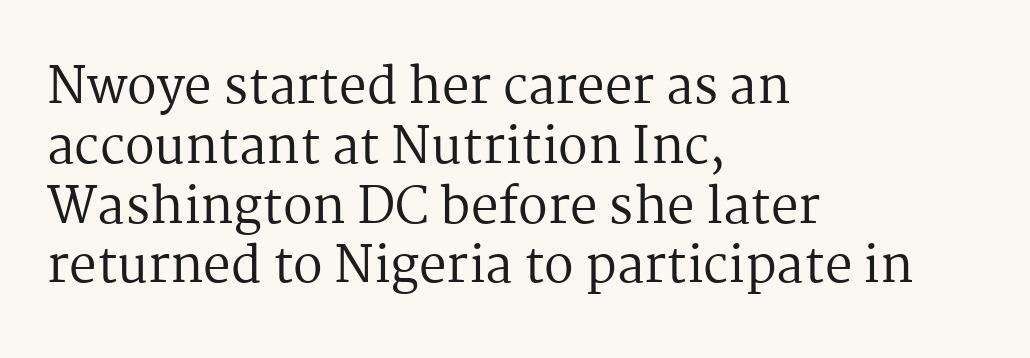
Q: Is the text bold? A: No.
Q: Is the text italic (slanted)? A: No, it is upright.
Q: Is the typeface a serif or a sans-serif typeface? A: Serif.
Q: Is the text underlined? A: No.
Q: How is the paragraph aligned? A: Left-aligned.
Q: Is the spacing between letters normal or unusually wide? A: Normal.
Q: Width (condensed, normal, or wide)? A: Normal.
Q: Stroke contrast? A: Medium.
Q: x-height? A: Medium.
Q: Monospaced? A: No.
